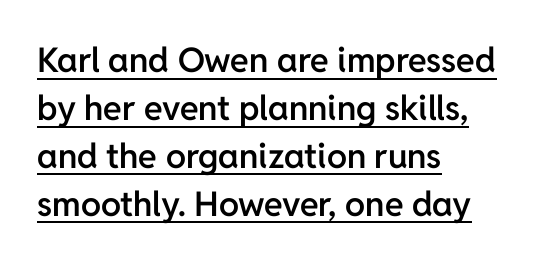
The image shows 34 px semibold sans-serif type, upright; set left-aligned, normal line spacing (1.41x), normal letter spacing, underlined; low stroke contrast and a medium x-height.
